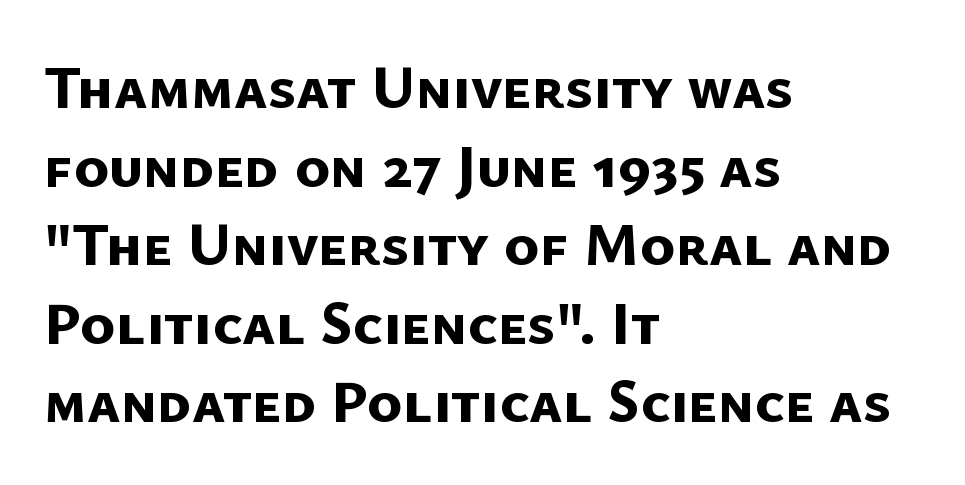
{"serif": "no", "bold": "yes", "weight": "bold", "width": "normal", "stroke_contrast": "low", "x_height": "medium", "monospaced": "no", "underline": "no", "align": "left", "line_spacing": "normal", "line_spacing_ratio": 1.31, "letter_spacing": "normal", "letter_spacing_em": 0.0, "glyph_px": 60}
